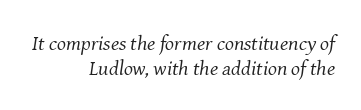
The ragged edge is on the left, which tells us the setting is flush right. Just letters on the line, the space beneath them empty. Spacing between characters is what you'd get straight out of the box. Weight: regular or lighter.
